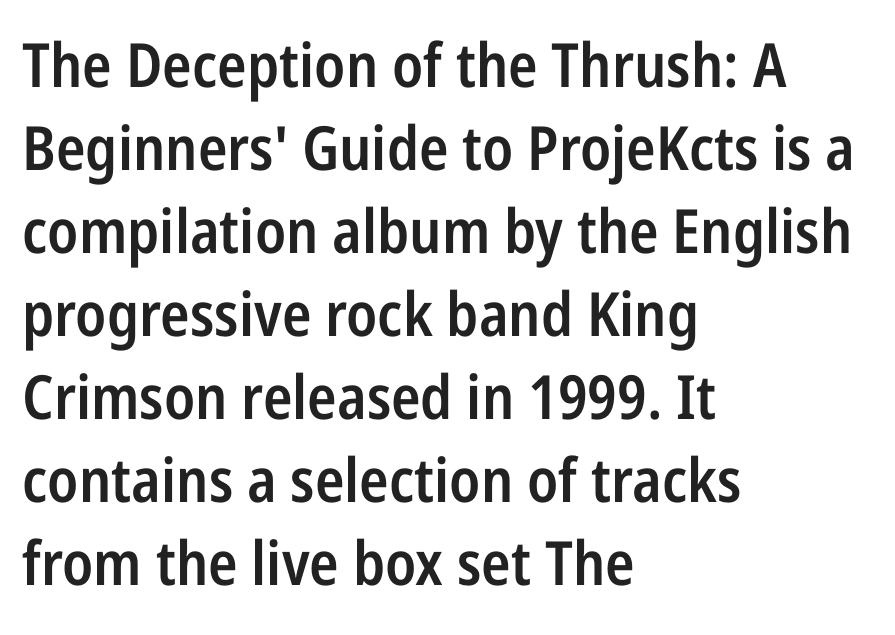
The rendering keeps characters at their native spacing. Semibold letterforms, between regular and bold. Any mark beneath the type? The region is blank. Does the lettering tilt? It doesn't — this is upright. The text block is weighted toward the left margin, trailing off unevenly rightward.
